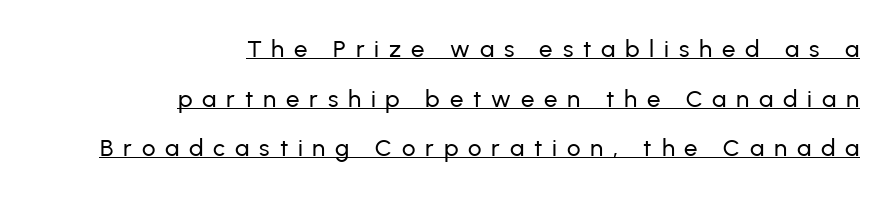
Q: Is the text italic (slanted)? A: No, it is upright.
Q: Is the text underlined? A: Yes.
Q: How is the paragraph aligned? A: Right-aligned.
Q: Is the spacing between letters normal or unusually wide? A: Unusually wide.
Q: Is the spacing between lines tight, normal or loose? A: Loose.
